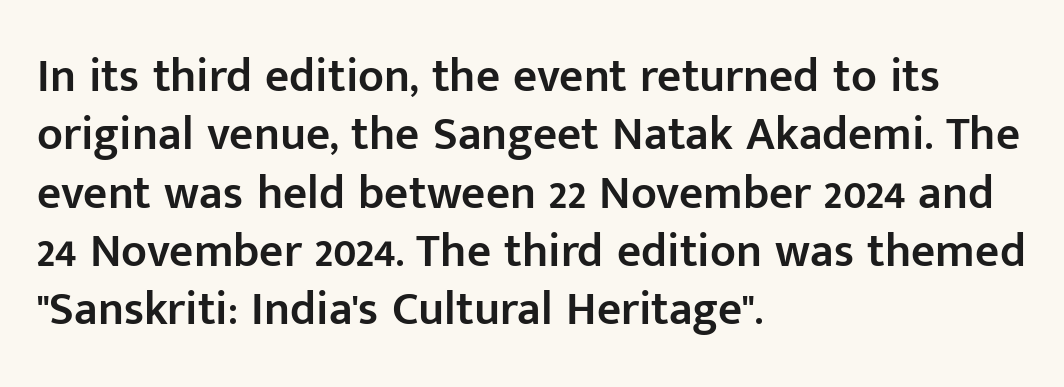
Q: Is the text bold? A: Semi-bold.
Q: Is the text italic (slanted)? A: No, it is upright.
Q: Is the typeface a serif or a sans-serif typeface? A: Sans-serif.
Q: Is the text underlined? A: No.
Q: How is the paragraph aligned? A: Left-aligned.
Q: Is the spacing between letters normal or unusually wide? A: Normal.
Q: Width (condensed, normal, or wide)? A: Normal.
Q: Stroke contrast? A: Low.
Q: x-height? A: Medium.
Q: Monospaced? A: No.
